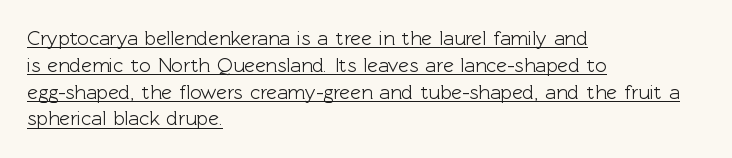
The image shows 20 px text type, upright; set left-aligned, normal line spacing (1.34x), normal letter spacing, underlined.
